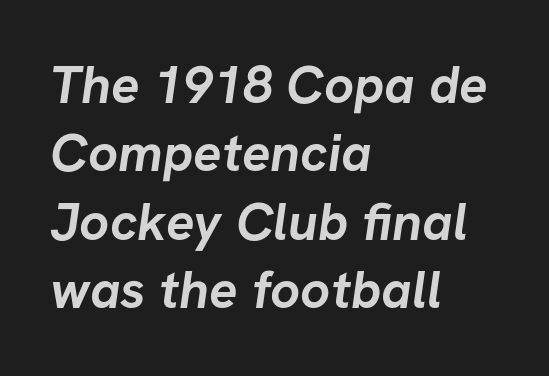
{"serif": "no", "bold": "yes", "weight": "semibold", "width": "normal", "stroke_contrast": "low", "x_height": "medium", "monospaced": "no", "underline": "no", "align": "left", "line_spacing": "normal", "line_spacing_ratio": 1.29, "letter_spacing": "normal", "letter_spacing_em": 0.0, "glyph_px": 53}
